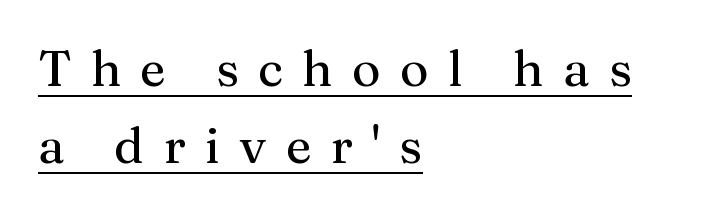
Q: Is the text italic (slanted)? A: No, it is upright.
Q: Is the typeface a serif or a sans-serif typeface? A: Serif.
Q: Is the text underlined? A: Yes.
Q: How is the paragraph aligned? A: Left-aligned.
Q: Is the spacing between letters normal or unusually wide? A: Unusually wide.
Q: Is the spacing between lines tight, normal or loose? A: Normal.
Q: Width (condensed, normal, or wide)? A: Normal.
Q: Stroke contrast? A: Medium.
Q: x-height? A: Medium.
Q: Monospaced? A: No.
